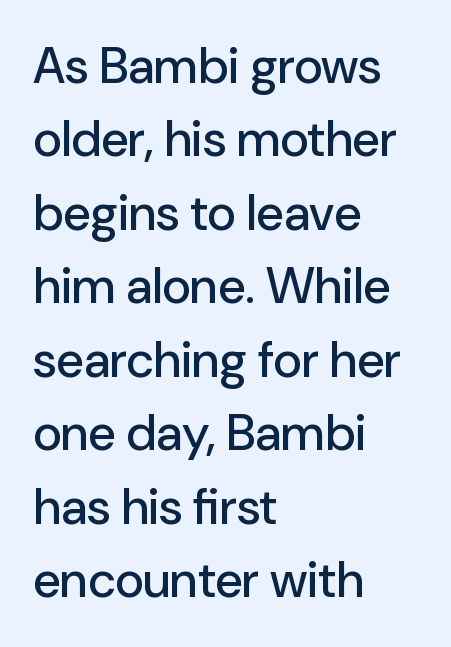
Spacing verdict: proportional, widths tailored to each character. Short note: letters normally spaced. Every row of glyphs begins at an identical x-position on the left. To sum up the face: it is a sans, with no serifs.
